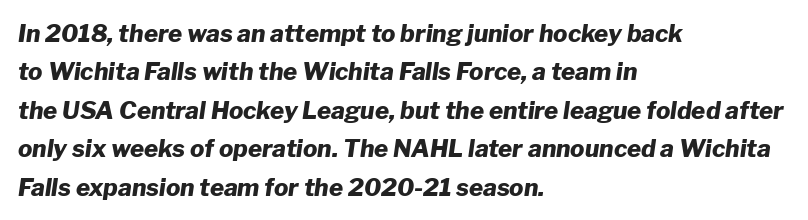
The image shows 24 px bold type, italic (leaning right); set left-aligned, normal line spacing (1.6x), normal letter spacing, not underlined.
